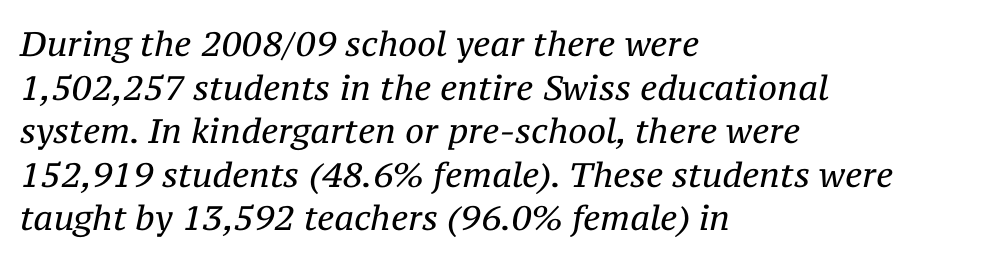
The image shows 34 px regular-weight serif type, italic (leaning right); set left-aligned, normal line spacing (1.28x), normal letter spacing, not underlined; medium stroke contrast and a medium x-height.
